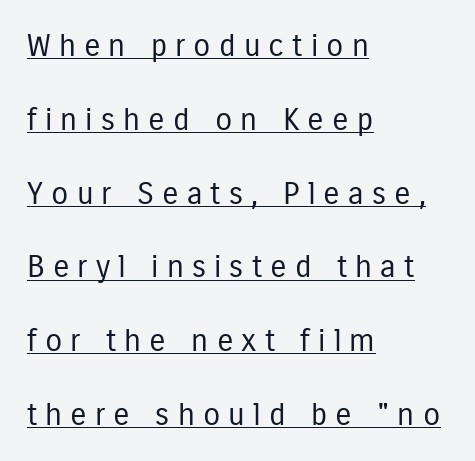
The image shows 31 px regular-weight, condensed sans-serif type, upright; set left-aligned, loose line spacing (2.38x), unusually wide letter spacing (+0.26 em), underlined; low stroke contrast and a medium x-height.
